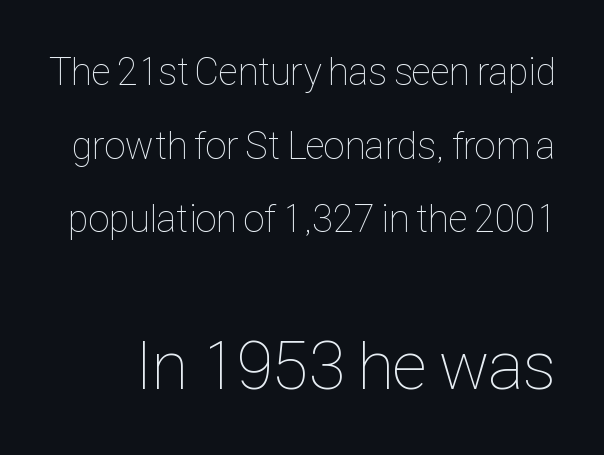
{"italic": "no", "bold": "no", "weight": "thin", "width": "condensed", "stroke_contrast": "low", "x_height": "medium", "monospaced": "no", "underline": "no", "line_spacing_ratio": 1.89, "letter_spacing": "normal", "letter_spacing_em": 0.0, "larger_block": "second", "size_ratio": 1.77, "glyph_px": 69}
